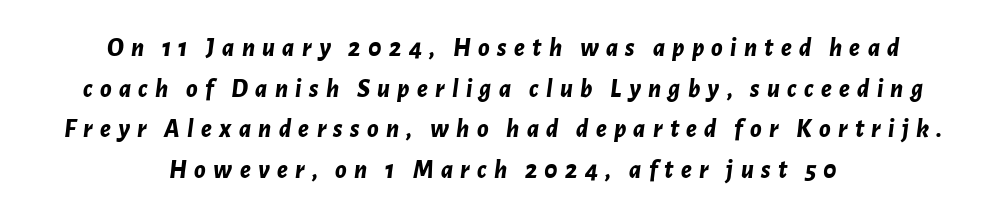
{"italic": "yes", "lean": "right", "slant_degrees": 7, "bold": "yes", "underline": "no", "align": "center", "line_spacing": "normal", "line_spacing_ratio": 1.56, "letter_spacing": "wide", "letter_spacing_em": 0.28, "glyph_px": 26}
